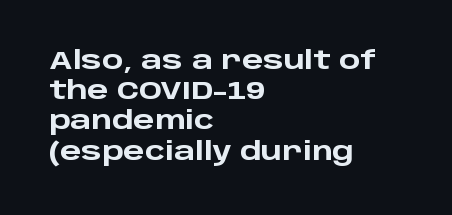
The passage shown is emphatically bold. The space directly below the letters is spotless. Tracking here is standard; glyphs follow each other at the usual distance. Where is the straight margin? On the left.
